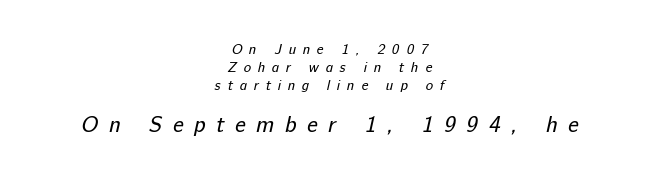
The image shows 22 px text type; set centered, normal line spacing (1.3x), unusually wide letter spacing (+0.48 em), not underlined; the second (bottom) block is 1.57x larger.
